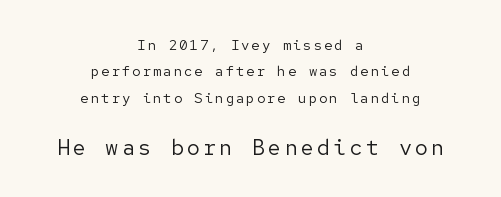
{"italic": "no", "bold": "no", "underline": "no", "align": "center", "line_spacing_ratio": 1.89, "larger_block": "second", "size_ratio": 1.57, "glyph_px": 22}
